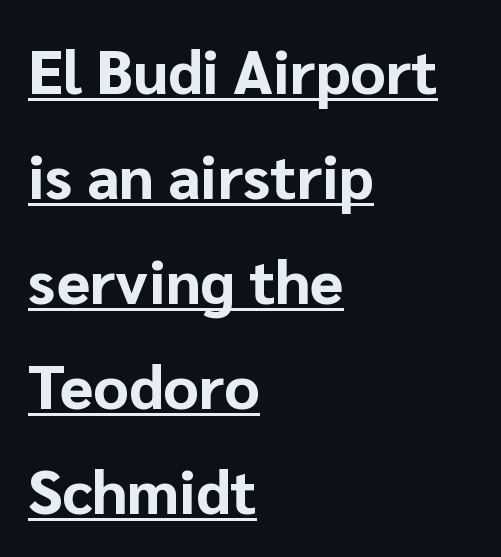
Q: Is the text bold? A: Yes.
Q: Is the text italic (slanted)? A: No, it is upright.
Q: Is the typeface a serif or a sans-serif typeface? A: Sans-serif.
Q: Is the text underlined? A: Yes.
Q: How is the paragraph aligned? A: Left-aligned.
Q: Is the spacing between letters normal or unusually wide? A: Normal.
Q: Width (condensed, normal, or wide)? A: Normal.
Q: Stroke contrast? A: Low.
Q: x-height? A: Medium.
Q: Monospaced? A: No.
